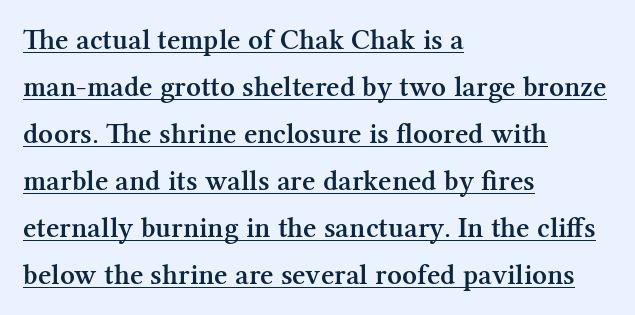
Q: Is the text bold? A: Semi-bold.
Q: Is the text italic (slanted)? A: No, it is upright.
Q: Is the typeface a serif or a sans-serif typeface? A: Serif.
Q: Is the text underlined? A: Yes.
Q: How is the paragraph aligned? A: Left-aligned.
Q: Is the spacing between letters normal or unusually wide? A: Normal.
Q: Is the spacing between lines tight, normal or loose? A: Normal.
Q: Width (condensed, normal, or wide)? A: Normal.
Q: Stroke contrast? A: Medium.
Q: x-height? A: Medium.
Q: Monospaced? A: No.
